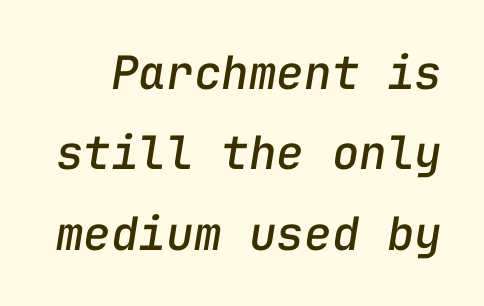
{"italic": "yes", "lean": "right", "slant_degrees": 9, "width": "normal", "stroke_contrast": "low", "x_height": "medium", "monospaced": "yes", "underline": "no", "line_spacing_ratio": 1.75, "letter_spacing": "normal", "letter_spacing_em": 0.0, "glyph_px": 46}
